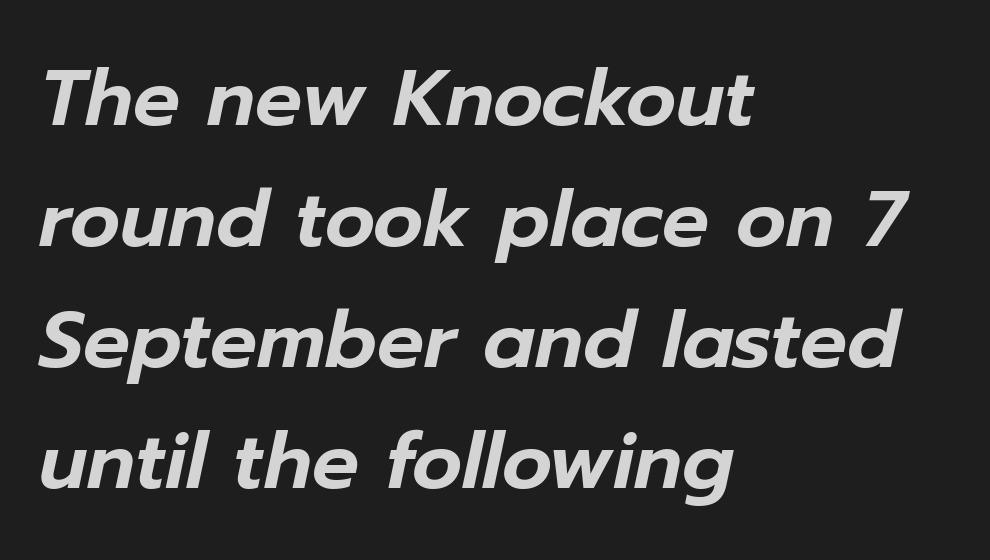
This rendering features lettering with no underline. Varying glyph widths throughout — classic text-font behaviour. Compared with typical paragraphs, the rows here are spaced about the same. Does the lettering tilt? It does — this is italic.
